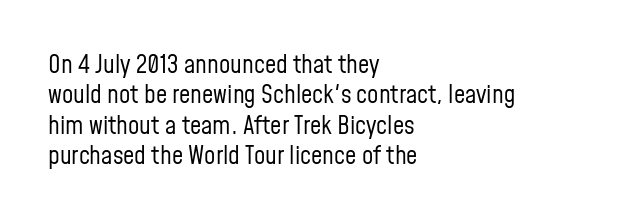
Nope, not italic — everything's standing straight. Only glyphs here, with clear space below each row. Leftover space on each line is placed entirely after the last word. The gaps between neighbouring characters are ordinary and unremarkable. A light-to-regular cut is what we see here.
